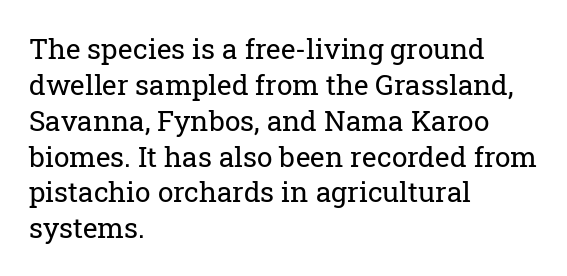
{"serif": "yes", "italic": "no", "bold": "no", "weight": "regular", "width": "normal", "stroke_contrast": "low", "x_height": "medium", "monospaced": "no", "underline": "no", "align": "left", "line_spacing": "normal", "line_spacing_ratio": 1.28, "letter_spacing": "normal", "letter_spacing_em": 0.0, "glyph_px": 28}
